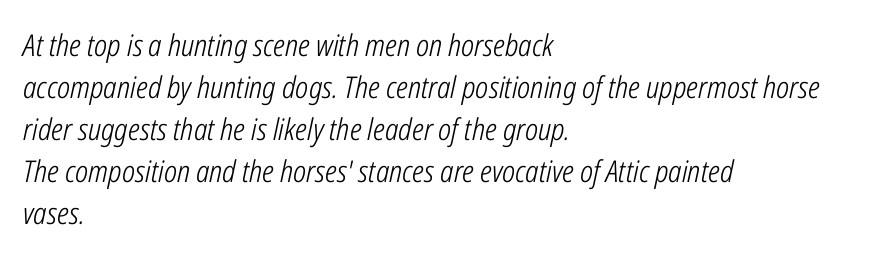
The space between consecutive lines is moderate. Casual observation: everything's shoved over to the left. Standard letterfit; no display-style spreading of the glyphs. Each letter keeps its own natural width here, so spacing adapts to shape. Emphasis-style slanted type is in use. No chunkiness to these letters — they're not bold.
